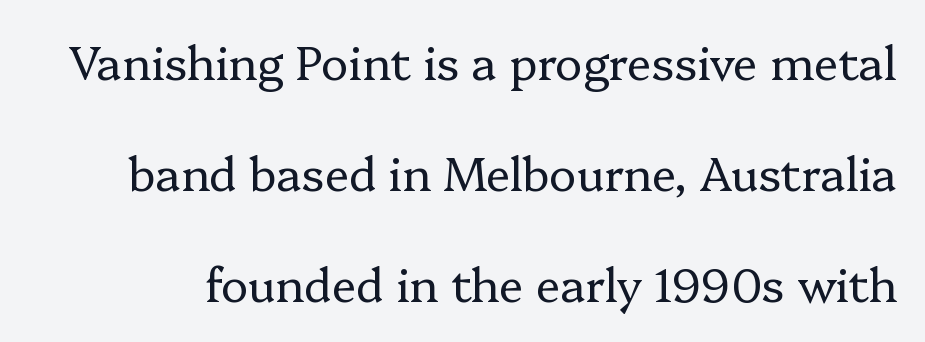
The words here are not underlined. Think of a printed novel: that variable character pitch is what you see here. Nope, not italic — everything's standing straight. Letterform terminals end in serifs throughout the passage. Is the stroke heavy? The answer is a plain regular-or-lighter. Interline gaps are noticeably wide in this sample.
